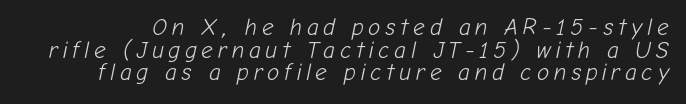
The font sits on the lighter half of the weight spectrum, regular included. Honestly, the rows look squashed on top of each other. The face used here has a pronounced slope to its letters. Quick note: underline off. The passage shown has open, widely tracked lettering throughout.
